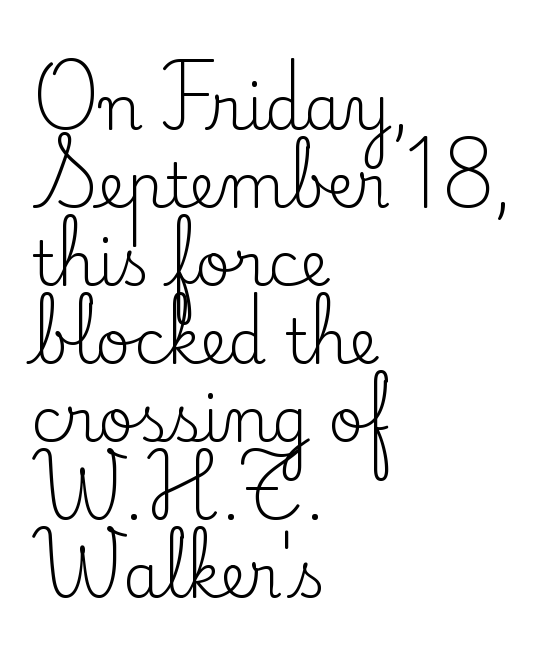
Q: Is the text bold? A: No.
Q: Is the text italic (slanted)? A: No, it is upright.
Q: Is the text underlined? A: No.
Q: How is the paragraph aligned? A: Left-aligned.
Q: Is the spacing between letters normal or unusually wide? A: Normal.
Q: Is the spacing between lines tight, normal or loose? A: Normal.
Q: Width (condensed, normal, or wide)? A: Normal.
Q: Stroke contrast? A: Low.
Q: x-height? A: Small.
Q: Monospaced? A: No.
